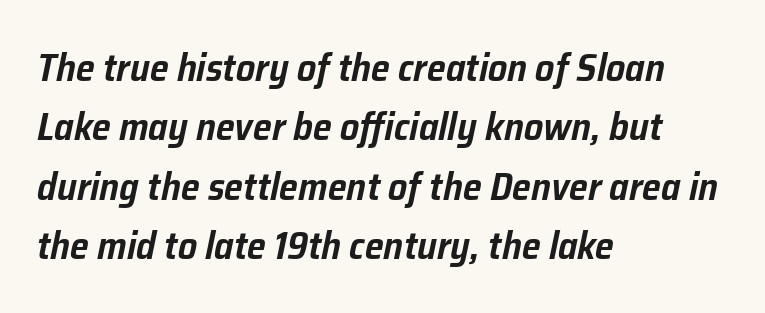
The image shows 38 px text type, italic (leaning right); set left-aligned, normal line spacing (1.56x), normal letter spacing, not underlined; low stroke contrast and a medium x-height.
